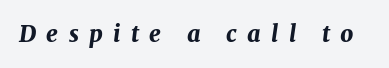
Letter spacing: wide. Descenders are the only things crossing below the line. Does the weight exceed regular? Yes, all the way to bold. Designer's note — italics engaged.
